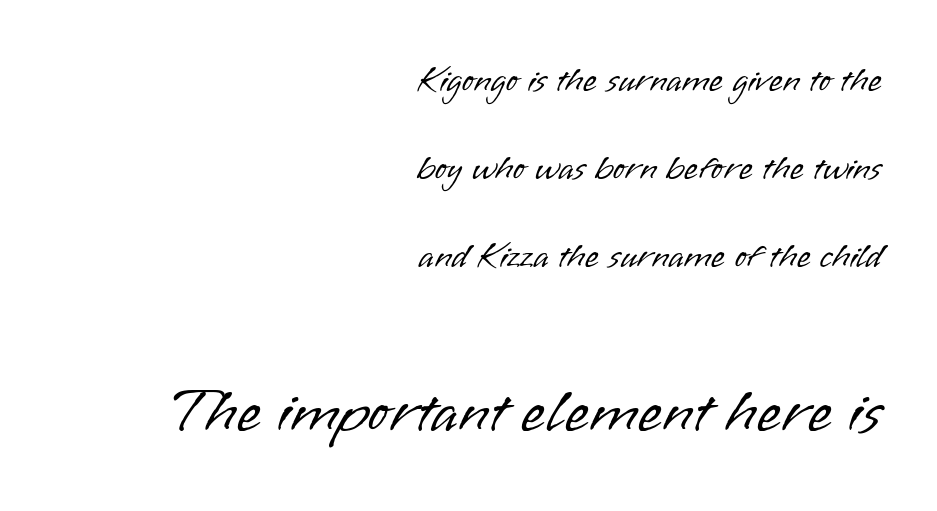
Q: Is the text bold? A: No.
Q: Is the text italic (slanted)? A: Yes.
Q: Is the typeface a serif or a sans-serif typeface? A: Sans-serif.
Q: Is the text underlined? A: No.
Q: How is the paragraph aligned? A: Right-aligned.
Q: Is the spacing between letters normal or unusually wide? A: Normal.
Q: Is the spacing between lines tight, normal or loose? A: Loose.
Q: Which block of text is set in a larger size, the first (top) or the second (bottom)? A: The second (bottom) one.
Q: Width (condensed, normal, or wide)? A: Normal.
Q: Stroke contrast? A: Low.
Q: x-height? A: Small.
Q: Monospaced? A: No.
